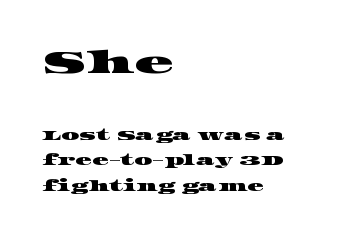
{"serif": "yes", "width": "wide", "stroke_contrast": "high", "x_height": "large", "monospaced": "no", "underline": "no", "align": "left", "line_spacing_ratio": 1.82, "letter_spacing": "normal", "letter_spacing_em": 0.0, "larger_block": "first", "size_ratio": 2.29, "glyph_px": 32}
